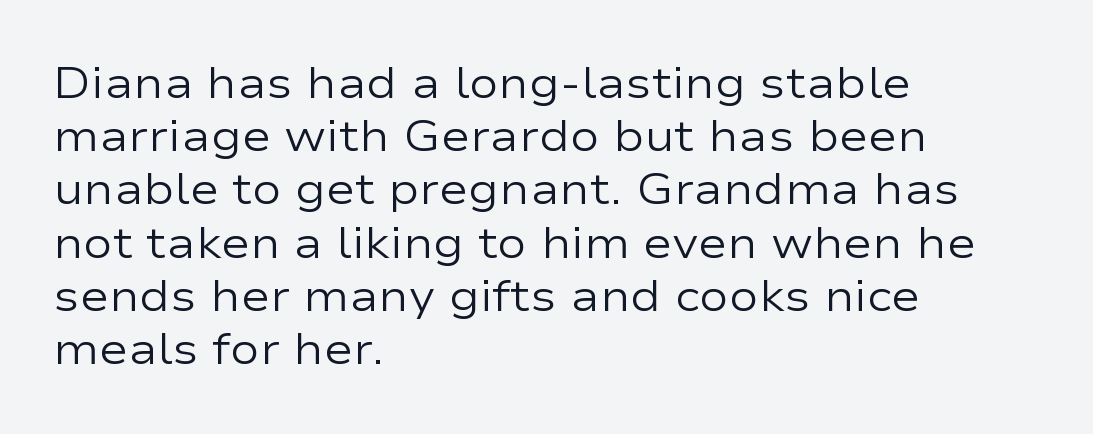
{"serif": "no", "italic": "no", "bold": "no", "weight": "regular", "width": "wide", "stroke_contrast": "low", "x_height": "medium", "monospaced": "no", "underline": "no", "align": "left", "line_spacing_ratio": 1.21, "letter_spacing": "normal", "letter_spacing_em": 0.0, "glyph_px": 44}
